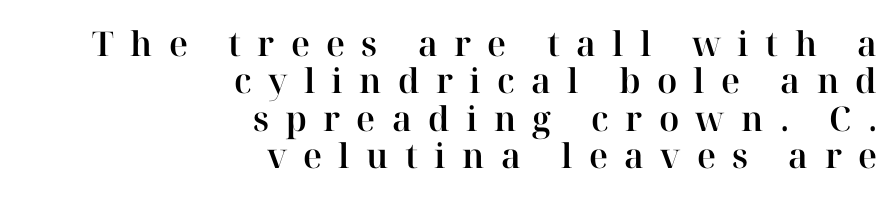
{"serif": "yes", "italic": "no", "width": "normal", "stroke_contrast": "high", "x_height": "medium", "monospaced": "no", "underline": "no", "align": "right", "line_spacing": "tight", "line_spacing_ratio": 1.1, "letter_spacing": "wide", "letter_spacing_em": 0.48, "glyph_px": 34}
